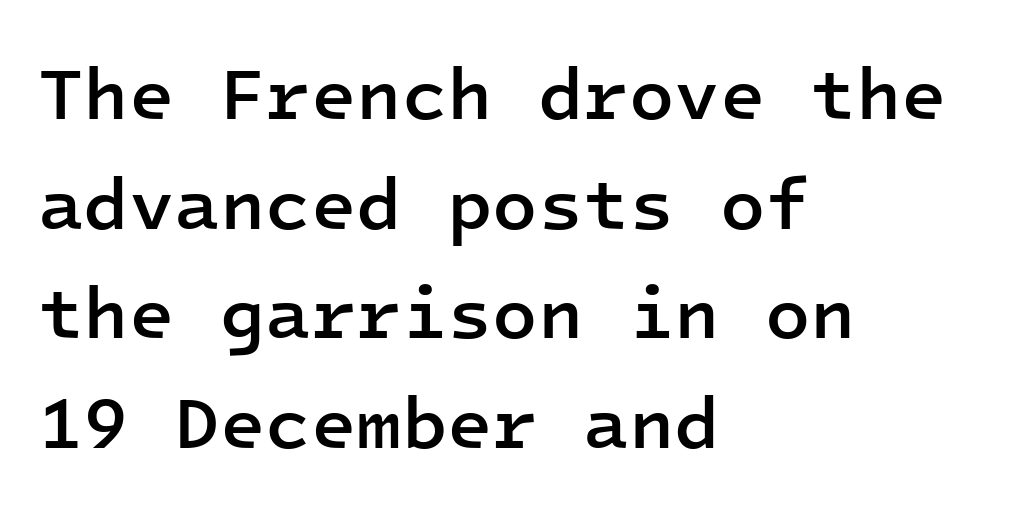
The image shows 74 px semibold sans-serif type, upright, monospaced; set left-aligned, normal line spacing (1.48x), normal letter spacing, not underlined; low stroke contrast and a medium x-height.
